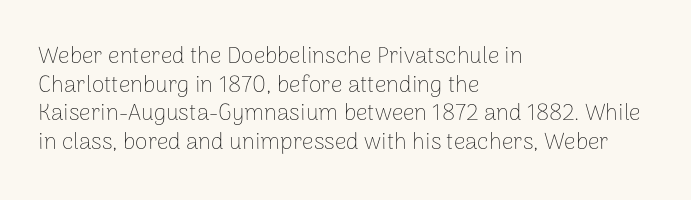
Q: Is the text bold? A: No.
Q: Is the text italic (slanted)? A: No, it is upright.
Q: Is the text underlined? A: No.
Q: How is the paragraph aligned? A: Left-aligned.
Q: Is the spacing between letters normal or unusually wide? A: Normal.
